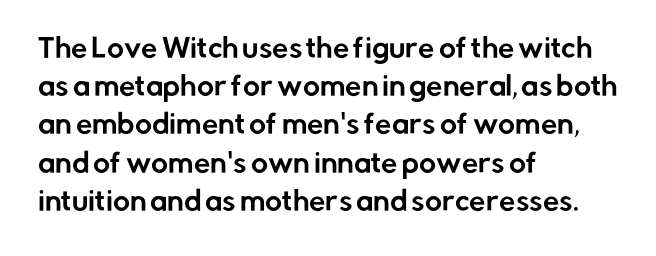
Q: Is the text italic (slanted)? A: No, it is upright.
Q: Is the text underlined? A: No.
Q: How is the paragraph aligned? A: Left-aligned.
Q: Is the spacing between letters normal or unusually wide? A: Normal.
Q: Is the spacing between lines tight, normal or loose? A: Normal.
